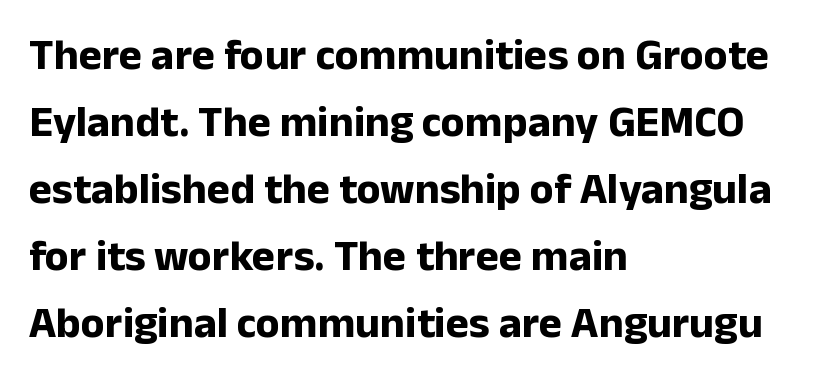
Q: Is the text bold? A: Yes.
Q: Is the text italic (slanted)? A: No, it is upright.
Q: Is the typeface a serif or a sans-serif typeface? A: Sans-serif.
Q: Is the text underlined? A: No.
Q: How is the paragraph aligned? A: Left-aligned.
Q: Is the spacing between letters normal or unusually wide? A: Normal.
Q: Is the spacing between lines tight, normal or loose? A: Normal.
Q: Width (condensed, normal, or wide)? A: Normal.
Q: Stroke contrast? A: Low.
Q: x-height? A: Medium.
Q: Monospaced? A: No.
